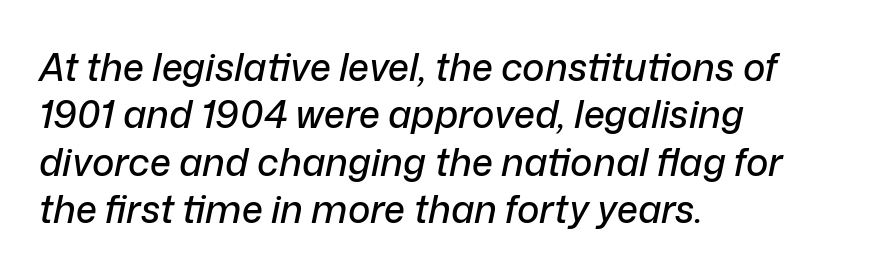
The image shows 38 px text type, italic (leaning right); set left-aligned, normal line spacing (1.25x), normal letter spacing, not underlined; low stroke contrast and a medium x-height.
